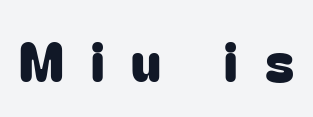
The image shows 54 px sans-serif type, upright; set unusually wide letter spacing (+0.5 em), not underlined; low stroke contrast and a medium x-height.
